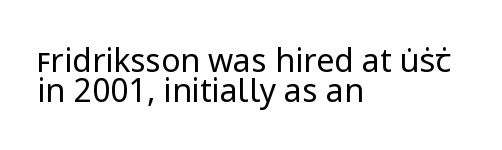
{"serif": "no", "italic": "no", "bold": "no", "weight": "regular", "width": "normal", "stroke_contrast": "low", "x_height": "medium", "monospaced": "no", "underline": "no", "align": "left", "line_spacing": "tight", "line_spacing_ratio": 0.95, "letter_spacing": "normal", "letter_spacing_em": 0.0, "glyph_px": 32}
